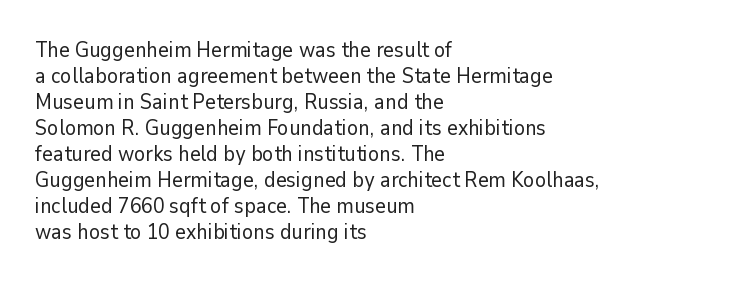
The image shows 21 px text type, upright; set left-aligned, line spacing 1.24x, normal letter spacing, not underlined.
